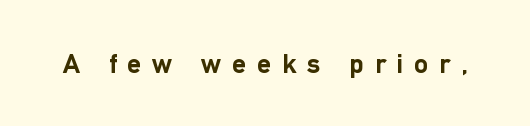
Q: Is the text bold? A: Yes.
Q: Is the text italic (slanted)? A: No, it is upright.
Q: Is the typeface a serif or a sans-serif typeface? A: Sans-serif.
Q: Is the text underlined? A: No.
Q: Is the spacing between letters normal or unusually wide? A: Unusually wide.
Q: Width (condensed, normal, or wide)? A: Normal.
Q: Stroke contrast? A: Low.
Q: x-height? A: Medium.
Q: Monospaced? A: No.
